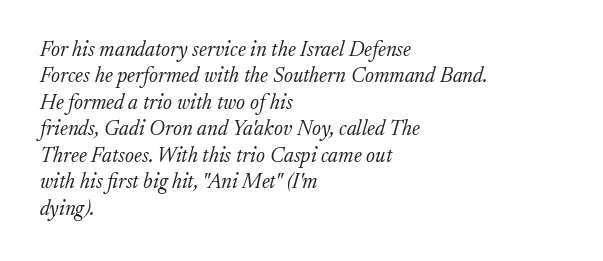
Q: Is the text bold? A: No.
Q: Is the text italic (slanted)? A: Yes, it leans right by about 17 degrees.
Q: Is the text underlined? A: No.
Q: How is the paragraph aligned? A: Left-aligned.
Q: Is the spacing between letters normal or unusually wide? A: Normal.
Q: Is the spacing between lines tight, normal or loose? A: Normal.
